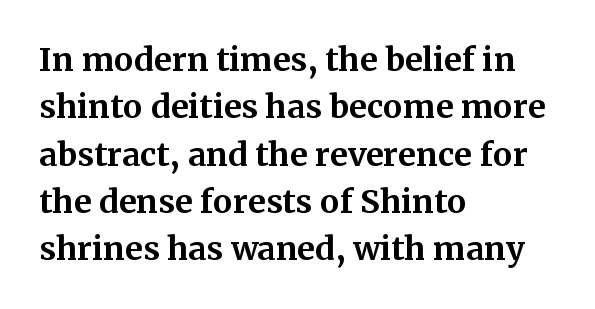
Q: Is the text bold? A: Yes.
Q: Is the text italic (slanted)? A: No, it is upright.
Q: Is the typeface a serif or a sans-serif typeface? A: Serif.
Q: Is the text underlined? A: No.
Q: How is the paragraph aligned? A: Left-aligned.
Q: Is the spacing between letters normal or unusually wide? A: Normal.
Q: Is the spacing between lines tight, normal or loose? A: Normal.
Q: Width (condensed, normal, or wide)? A: Normal.
Q: Stroke contrast? A: Medium.
Q: x-height? A: Medium.
Q: Monospaced? A: No.
